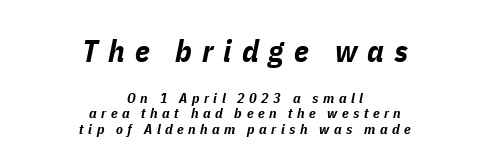
The tracking reads as deliberately expanded to a designer's eye. The space directly below the letters is spotless. The passage shown is typed in a proportional face where columns would drift. Size contrast runs from large at the top to small at the bottom. Interline gaps are noticeably narrow in this sample.
